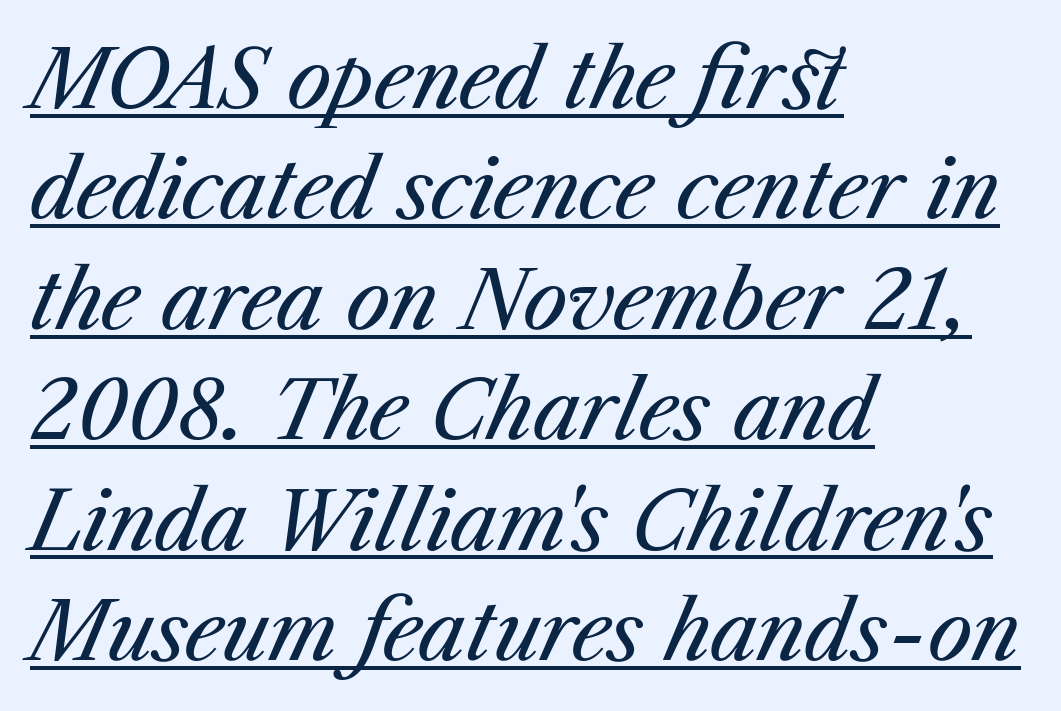
The image shows 80 px regular-weight type, italic (leaning right); set left-aligned, normal line spacing (1.38x), normal letter spacing, underlined; medium stroke contrast and a medium x-height.
